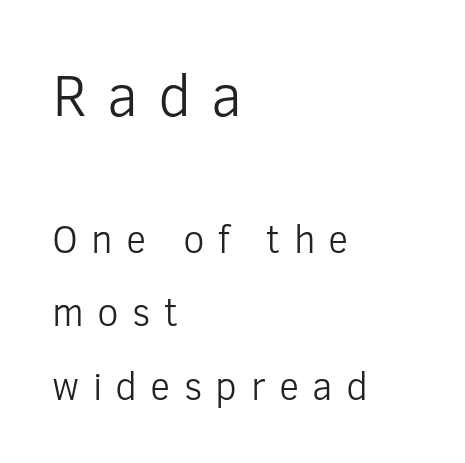
The image shows 59 px light sans-serif type, upright; set left-aligned, line spacing 1.88x, unusually wide letter spacing (+0.34 em), not underlined; the first (top) block is 1.51x larger; low stroke contrast and a medium x-height.
